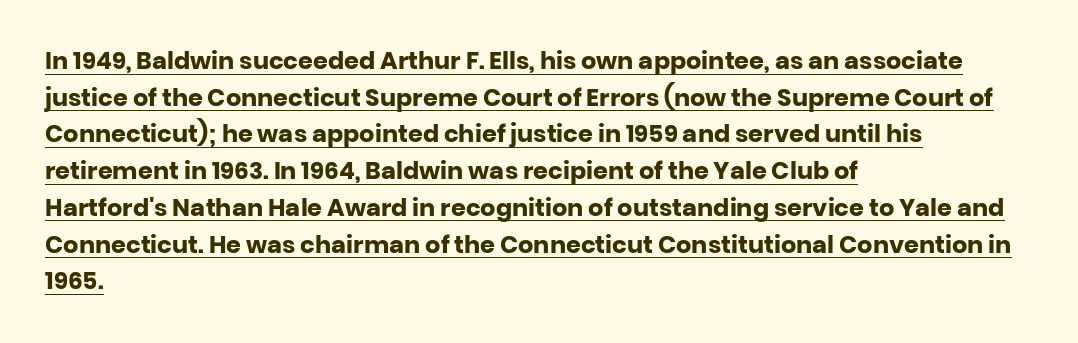
The image shows 24 px bold type, upright; set left-aligned, normal line spacing (1.53x), normal letter spacing, underlined.
